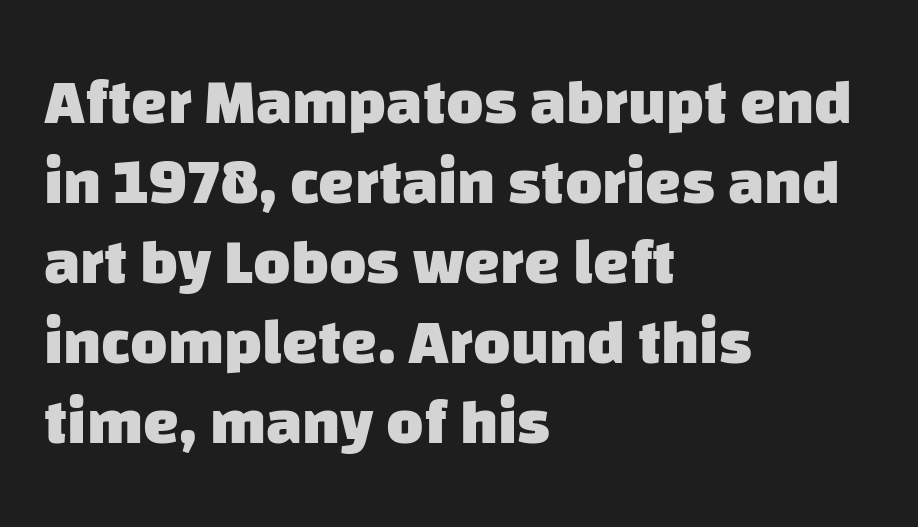
Has an underline been added? It has not. The glyphs have the mass of a bold cut. Reading down the column, the eye jumps a familiar distance to each next line. The letters carry no serifs — their stems end cleanly without finishing strokes.
